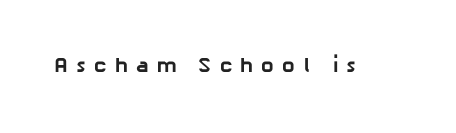
This rendering widens character spacing well past its baseline value. Any mark beneath the type? The region is blank. The strokes are fattened all the way to bold.
